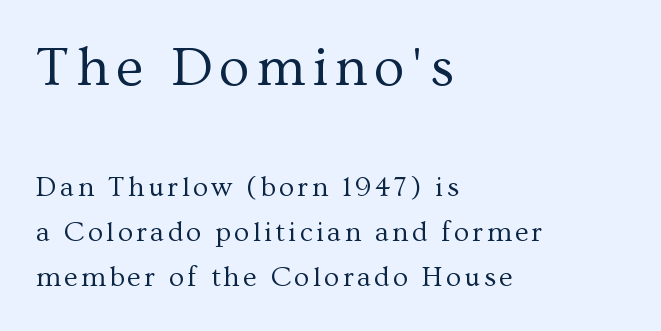
The image shows 56 px regular-weight serif type, upright; set left-aligned, normal line spacing (1.61x), not underlined; the first (top) block is 2.0x larger; medium stroke contrast and a medium x-height.
